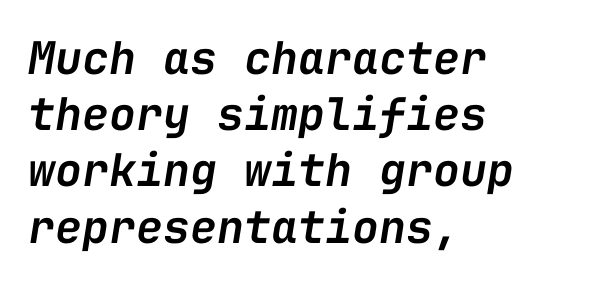
The image shows 45 px semibold type, italic (leaning right), monospaced; set left-aligned, normal line spacing (1.25x), normal letter spacing, not underlined; low stroke contrast and a medium x-height.
